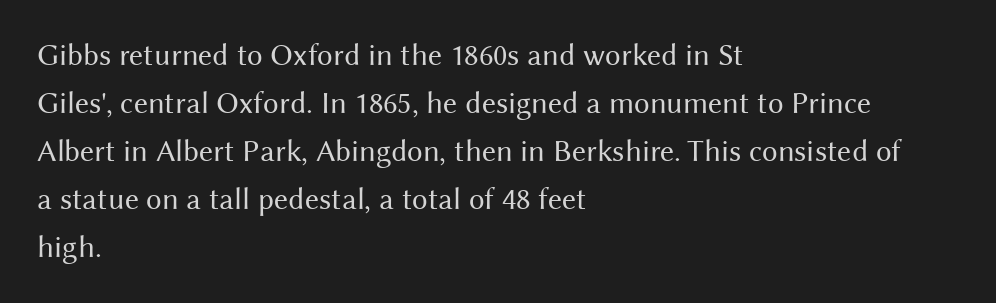
Alignment: flush left. Varying glyph widths throughout — classic text-font behaviour. Ink coverage per letter is moderate at most. Type style note: lacks serifs. This rendering leaves character spacing at its baseline value. Upright lettering throughout.
